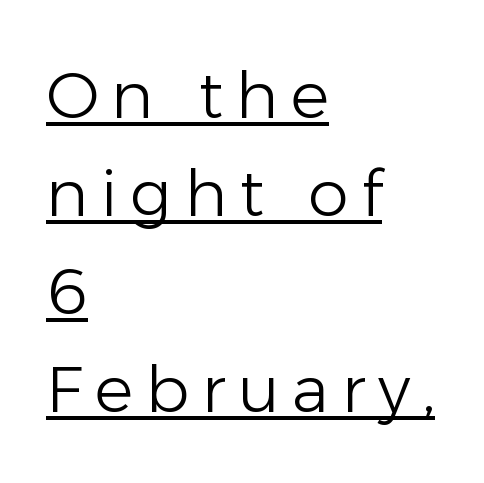
Q: Is the text bold? A: No.
Q: Is the text italic (slanted)? A: No, it is upright.
Q: Is the typeface a serif or a sans-serif typeface? A: Sans-serif.
Q: Is the text underlined? A: Yes.
Q: How is the paragraph aligned? A: Left-aligned.
Q: Is the spacing between lines tight, normal or loose? A: Normal.
Q: Width (condensed, normal, or wide)? A: Normal.
Q: Stroke contrast? A: Low.
Q: x-height? A: Medium.
Q: Monospaced? A: No.
